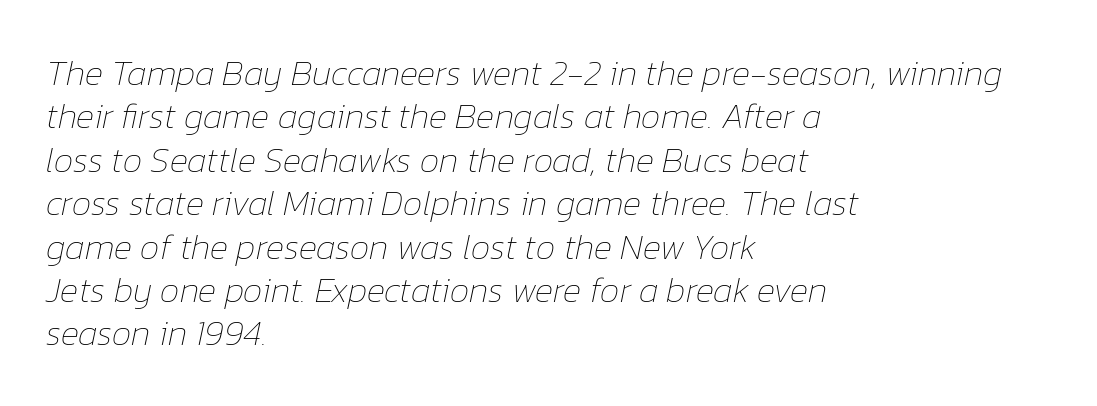
A typesetter would call this proportional, since set widths differ per character. The font is comparable to plain body text, perhaps lighter. The text carries the slant typical of an italic or oblique font. The passage is arranged the way most books set body copy — flush left.
